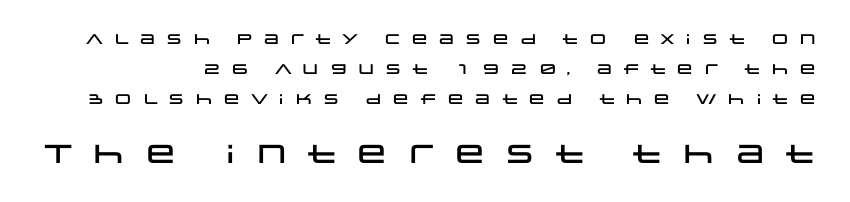
Reading down the column, the eye jumps a long way to each next line. Clear beneath every line of the passage. Every character sits straight up, as roman type does. Here the glyphs are tracked loosely, breaking word shapes into spaced letters.
